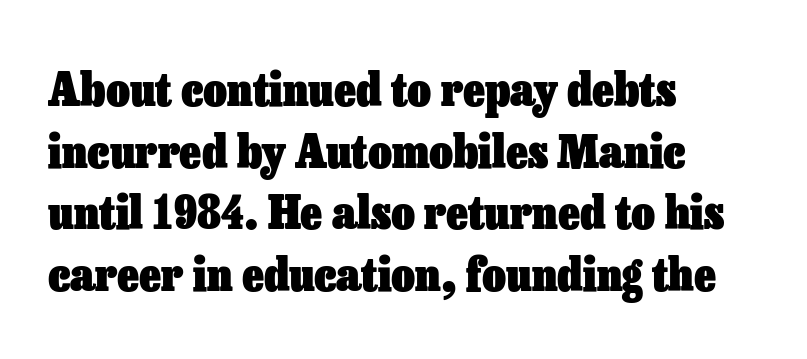
The passage shown is emphatically bold. Think of a printed novel: that variable character pitch is what you see here. The face used here is rendered with its standard letterfit. The specimen omits any rule beneath the text block's lines.
